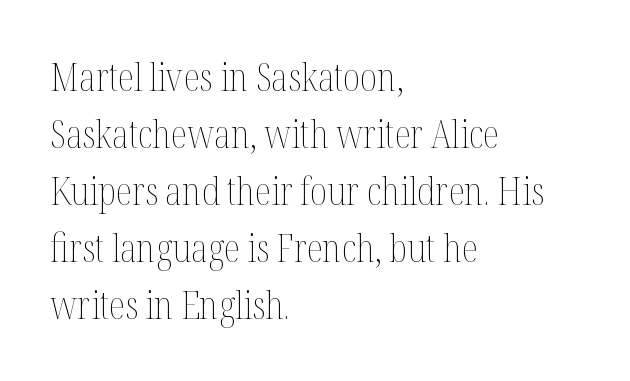
{"italic": "no", "bold": "no", "weight": "thin", "width": "condensed", "stroke_contrast": "medium", "x_height": "medium", "monospaced": "no", "underline": "no", "align": "left", "line_spacing": "normal", "line_spacing_ratio": 1.5, "letter_spacing": "normal", "letter_spacing_em": 0.0, "glyph_px": 38}
